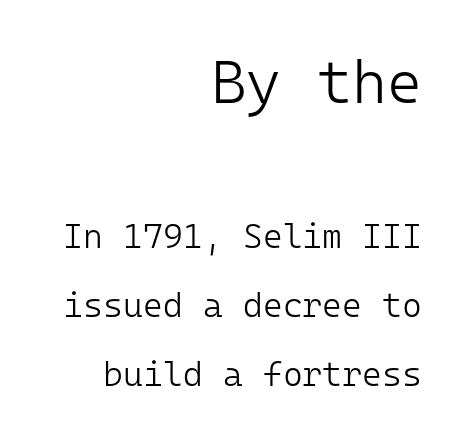
{"serif": "no", "italic": "no", "bold": "no", "weight": "light", "width": "normal", "stroke_contrast": "low", "x_height": "medium", "monospaced": "yes", "underline": "no", "align": "right", "line_spacing": "loose", "line_spacing_ratio": 2.02, "letter_spacing": "normal", "letter_spacing_em": 0.0, "larger_block": "first", "size_ratio": 1.76, "glyph_px": 60}
